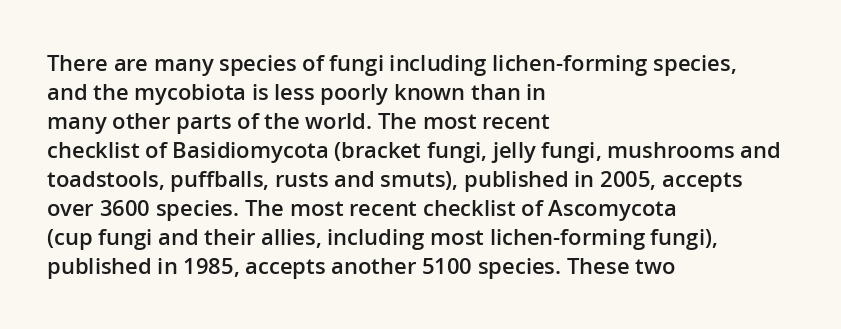
The image shows 22 px text type, upright; set left-aligned, normal line spacing (1.32x), normal letter spacing, not underlined.
